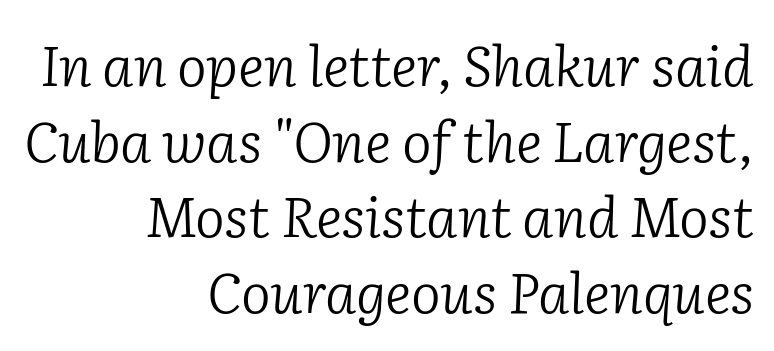
{"serif": "yes", "italic": "yes", "lean": "right", "slant_degrees": 2, "bold": "no", "weight": "light", "width": "normal", "stroke_contrast": "low", "x_height": "medium", "monospaced": "no", "underline": "no", "align": "right", "line_spacing": "normal", "line_spacing_ratio": 1.35, "letter_spacing": "normal", "letter_spacing_em": 0.0, "glyph_px": 56}
